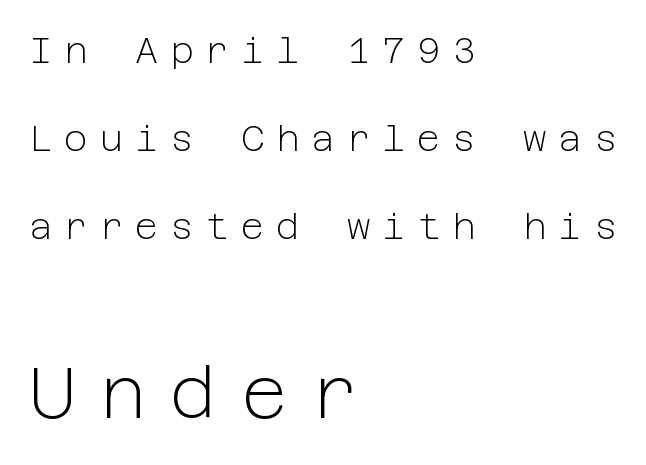
The image shows 72 px light sans-serif type, upright; set left-aligned, loose line spacing (2.44x), unusually wide letter spacing (+0.33 em), not underlined; the second (bottom) block is 2.0x larger; low stroke contrast and a medium x-height.
